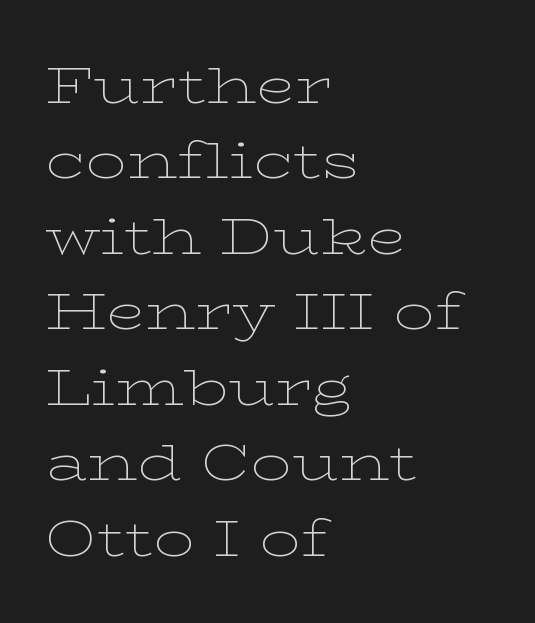
No extra tracking has been applied to these lines. The paragraph has a hard left edge and a soft right edge. The strokes carry an ordinary text weight at most. Spacing verdict: proportional, widths tailored to each character. Glance below the letters and you will spot only blank space.
